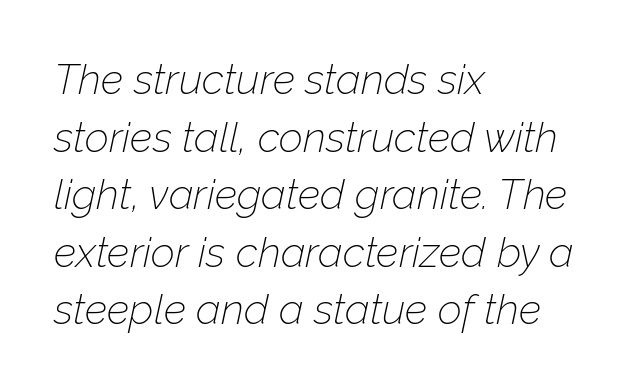
{"italic": "yes", "lean": "right", "slant_degrees": 12, "bold": "no", "weight": "thin", "width": "normal", "stroke_contrast": "low", "x_height": "medium", "monospaced": "no", "underline": "no", "align": "left", "line_spacing": "normal", "line_spacing_ratio": 1.37, "letter_spacing": "normal", "letter_spacing_em": 0.0, "glyph_px": 42}
